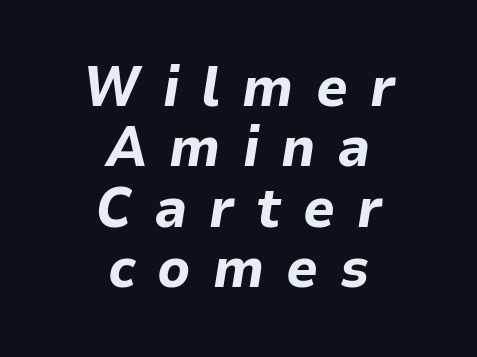
{"italic": "yes", "lean": "right", "slant_degrees": 9, "bold": "yes", "weight": "bold", "width": "normal", "stroke_contrast": "low", "x_height": "medium", "monospaced": "no", "underline": "no", "align": "center", "line_spacing": "tight", "line_spacing_ratio": 1.08, "letter_spacing": "wide", "letter_spacing_em": 0.39, "glyph_px": 56}
